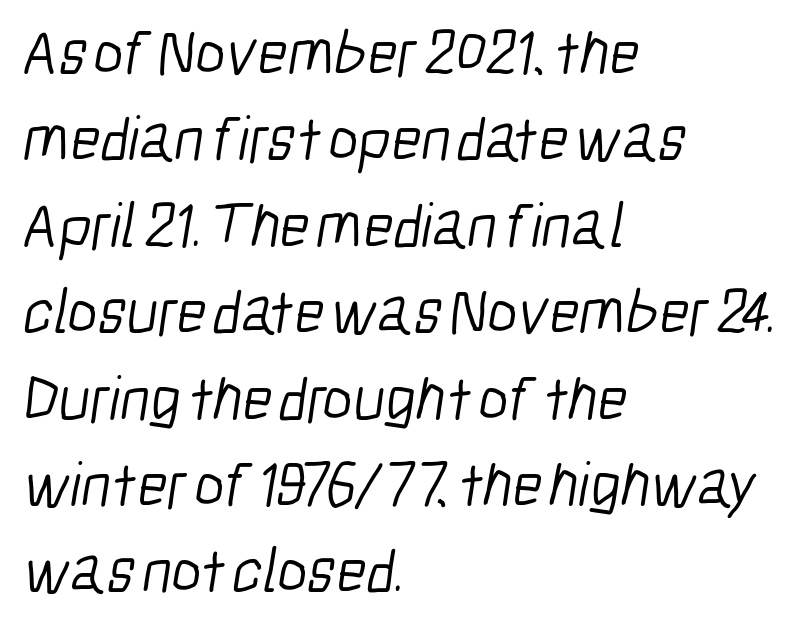
The setting favours the left margin, as ordinary paragraphs usually do. The vertical gap from one line to the next is medium. Here the designer chose a conventional face with non-uniform glyph widths. This rendering leaves character spacing at its baseline value. The type family on display is of the sans-serif kind.
